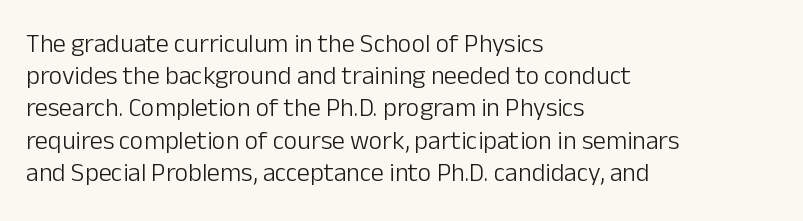
Q: Is the text bold? A: No.
Q: Is the text italic (slanted)? A: No, it is upright.
Q: Is the text underlined? A: No.
Q: How is the paragraph aligned? A: Left-aligned.
Q: Is the spacing between letters normal or unusually wide? A: Normal.
